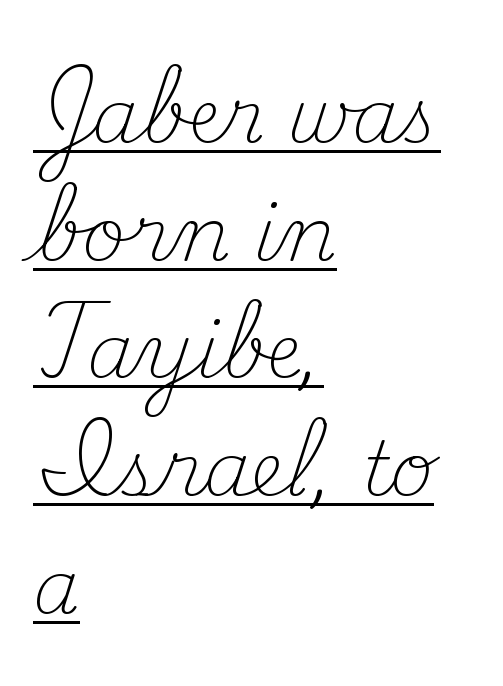
The image shows 75 px light serif type; set left-aligned, normal line spacing (1.57x), normal letter spacing, underlined; medium stroke contrast and a small x-height.
